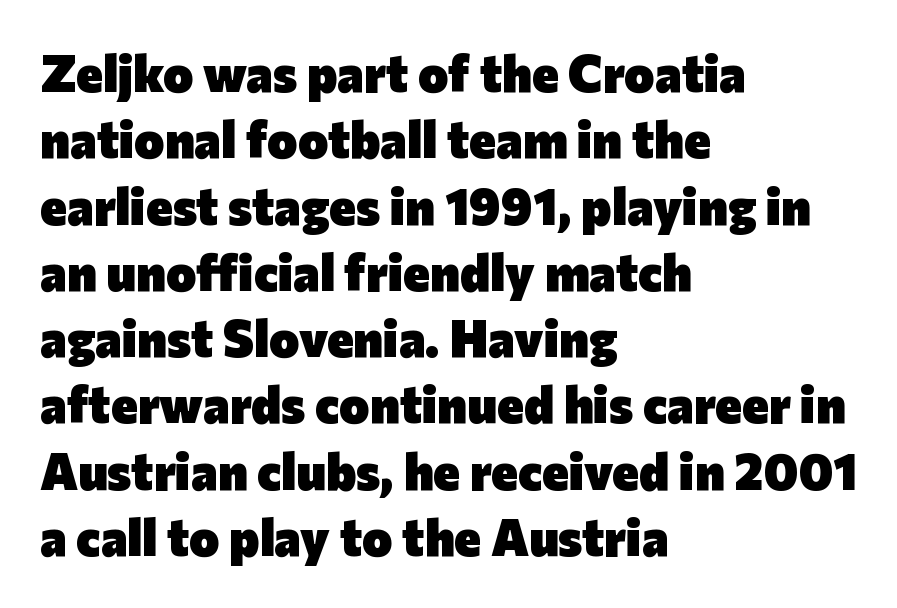
The tracking reads as untouched default to a designer's eye. Normally led — the rows are evenly, conventionally spaced. Examine the stroke ends and you'll find no serifs. As a designer I'd log this as weight 700, bold. Check the space under the baseline: it is left empty.
